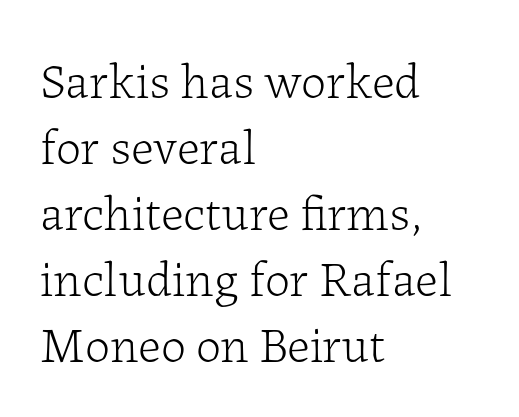
{"serif": "yes", "italic": "no", "bold": "no", "weight": "light", "width": "normal", "stroke_contrast": "low", "x_height": "medium", "monospaced": "no", "underline": "no", "align": "left", "line_spacing": "normal", "line_spacing_ratio": 1.32, "letter_spacing": "normal", "letter_spacing_em": 0.0, "glyph_px": 50}
